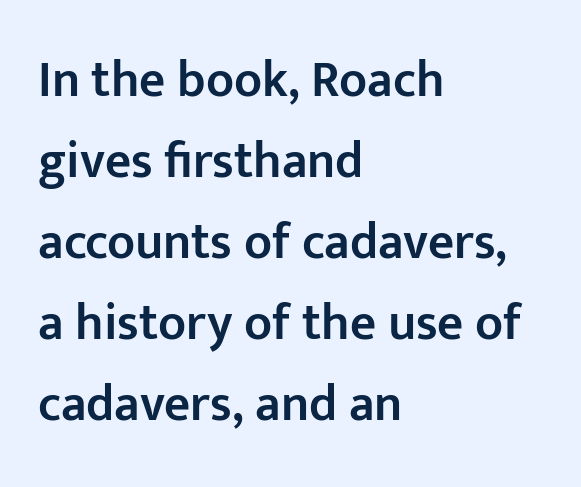
Q: Is the text bold? A: Semi-bold.
Q: Is the text italic (slanted)? A: No, it is upright.
Q: Is the typeface a serif or a sans-serif typeface? A: Sans-serif.
Q: Is the text underlined? A: No.
Q: How is the paragraph aligned? A: Left-aligned.
Q: Is the spacing between letters normal or unusually wide? A: Normal.
Q: Is the spacing between lines tight, normal or loose? A: Normal.
Q: Width (condensed, normal, or wide)? A: Normal.
Q: Stroke contrast? A: Low.
Q: x-height? A: Medium.
Q: Monospaced? A: No.
